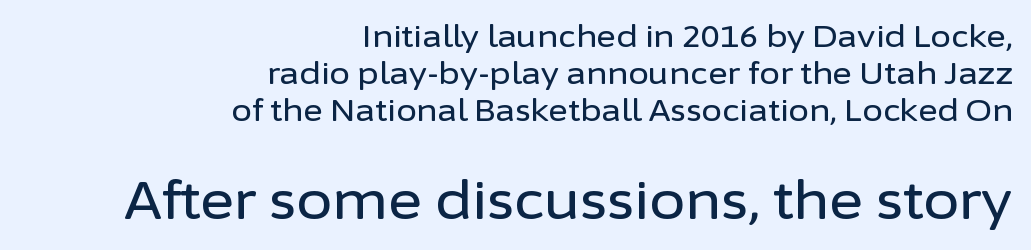
Q: Is the text italic (slanted)? A: No, it is upright.
Q: Is the typeface a serif or a sans-serif typeface? A: Sans-serif.
Q: Is the text underlined? A: No.
Q: How is the paragraph aligned? A: Right-aligned.
Q: Is the spacing between letters normal or unusually wide? A: Normal.
Q: Which block of text is set in a larger size, the first (top) or the second (bottom)? A: The second (bottom) one.
Q: Width (condensed, normal, or wide)? A: Normal.
Q: Stroke contrast? A: Low.
Q: x-height? A: Medium.
Q: Monospaced? A: No.
